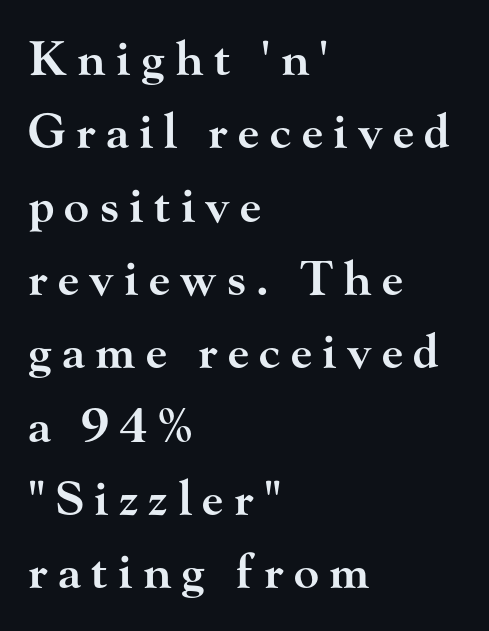
The image shows 47 px semibold, wide serif type, upright; set left-aligned, normal line spacing (1.56x), unusually wide letter spacing (+0.22 em), not underlined; high stroke contrast and a small x-height.
